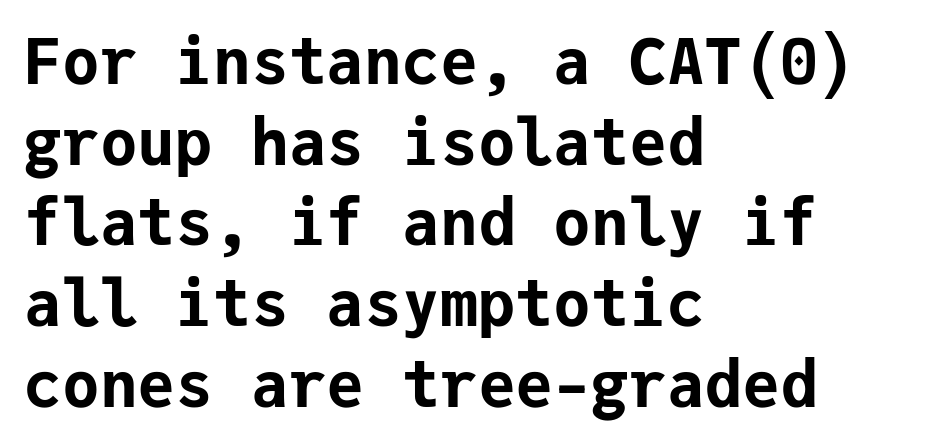
{"serif": "no", "italic": "no", "bold": "yes", "weight": "bold", "width": "normal", "stroke_contrast": "low", "x_height": "medium", "monospaced": "yes", "underline": "no", "align": "left", "line_spacing": "normal", "line_spacing_ratio": 1.28, "letter_spacing": "normal", "letter_spacing_em": 0.0, "glyph_px": 63}
